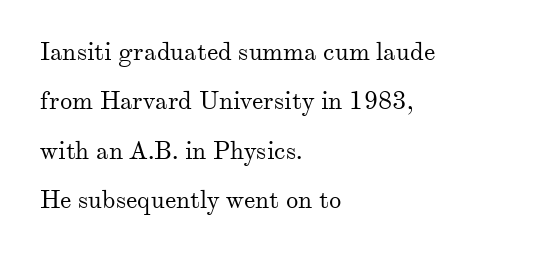
The image shows 25 px text type, upright; set left-aligned, loose line spacing (1.98x), normal letter spacing, not underlined.
